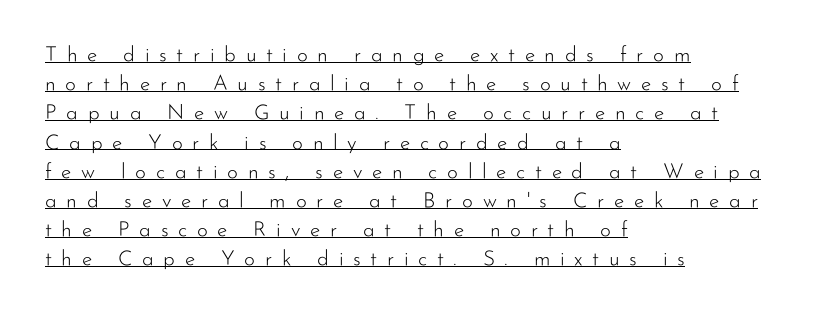
Q: Is the text bold? A: No.
Q: Is the text italic (slanted)? A: No, it is upright.
Q: Is the text underlined? A: Yes.
Q: How is the paragraph aligned? A: Left-aligned.
Q: Is the spacing between letters normal or unusually wide? A: Unusually wide.
Q: Is the spacing between lines tight, normal or loose? A: Normal.
